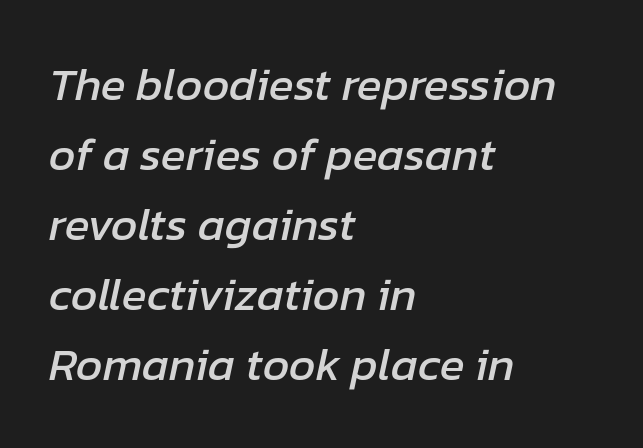
{"italic": "yes", "lean": "right", "slant_degrees": 12, "width": "normal", "stroke_contrast": "low", "x_height": "medium", "monospaced": "no", "underline": "no", "align": "left", "line_spacing": "normal", "line_spacing_ratio": 1.52, "letter_spacing": "normal", "letter_spacing_em": 0.0, "glyph_px": 46}
